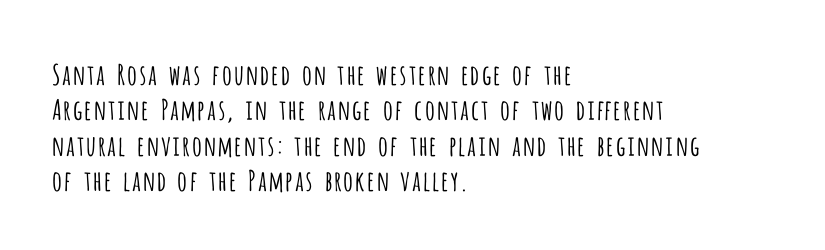
Q: Is the text bold? A: No.
Q: Is the text italic (slanted)? A: No, it is upright.
Q: Is the typeface a serif or a sans-serif typeface? A: Sans-serif.
Q: Is the text underlined? A: No.
Q: How is the paragraph aligned? A: Left-aligned.
Q: Is the spacing between letters normal or unusually wide? A: Normal.
Q: Is the spacing between lines tight, normal or loose? A: Normal.
Q: Width (condensed, normal, or wide)? A: Condensed.
Q: Stroke contrast? A: Low.
Q: x-height? A: Large.
Q: Monospaced? A: No.
